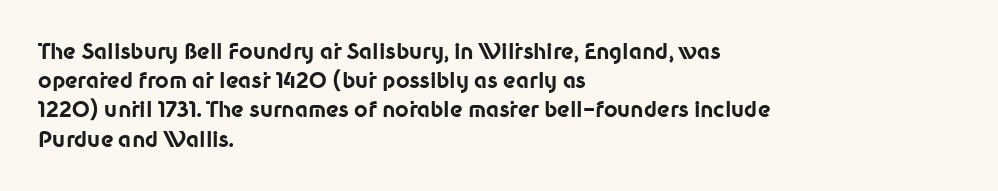
When letters stand straight like this, we call the style roman or upright. Line starts are locked; line ends wander. Quick note: underline off. Words appear dense and cohesive because spacing is normal. A normal amount of white space separates one row of letters from the next.
